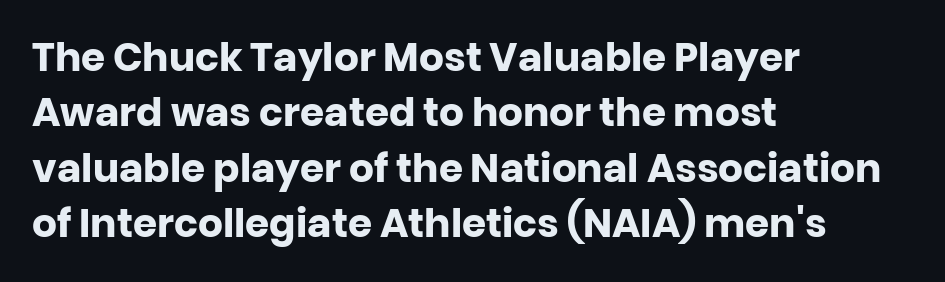
The block of text has a typical density, with ordinary space between rows. The rendering uses natural spacing where letterforms have individual widths. Notice how thick the strokes are: this is what a full bold looks like. No italicization has been applied; the sample stays upright. Regarding serifs, this sample does without them.
